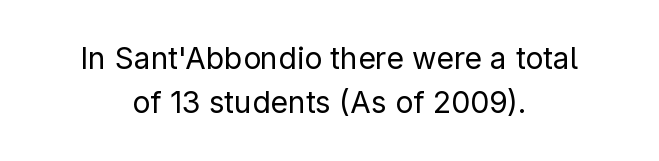
Spacing verdict: proportional, widths tailored to each character. Each row of text sits above clean, open space. The weight tops out at a normal text grade. Examine the stroke ends and you'll find no serifs. The horizontal fit of the characters is conventional and even. Notice how the stems are strictly vertical — no italics here.
